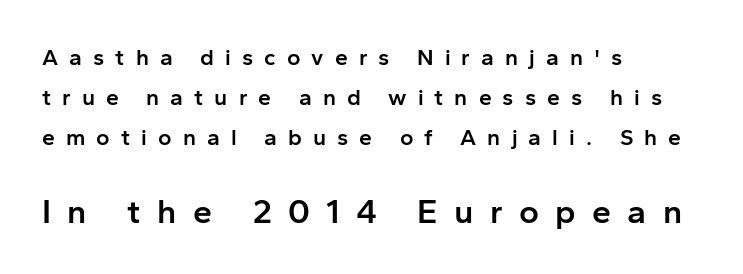
The image shows 34 px semibold sans-serif type, upright; set left-aligned, line spacing 1.73x, unusually wide letter spacing (+0.48 em), not underlined; the second (bottom) block is 1.48x larger; low stroke contrast and a medium x-height.
